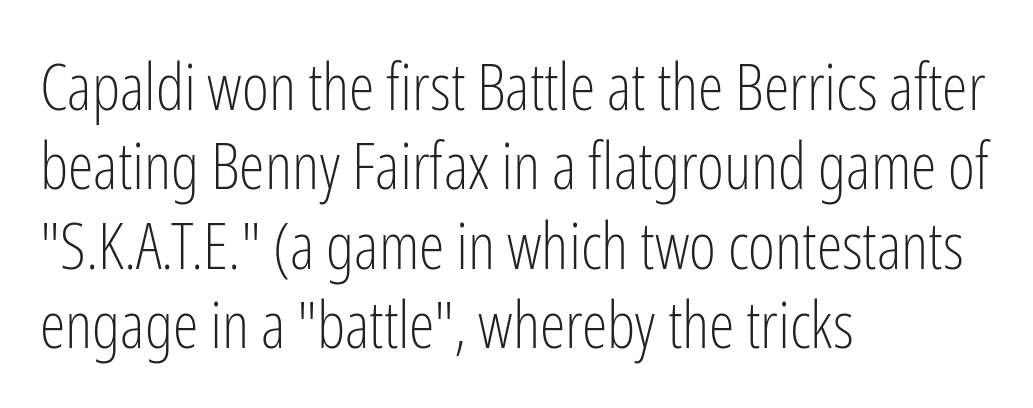
This is the regular roman posture of the typeface. Nope, no serifs anywhere on these letters. The letters advance in unequal steps, a hallmark of proportional type. The paragraph has a hard left edge and a soft right edge. This rendering leaves character spacing at its baseline value. Words float on clear page, feet unadorned.
